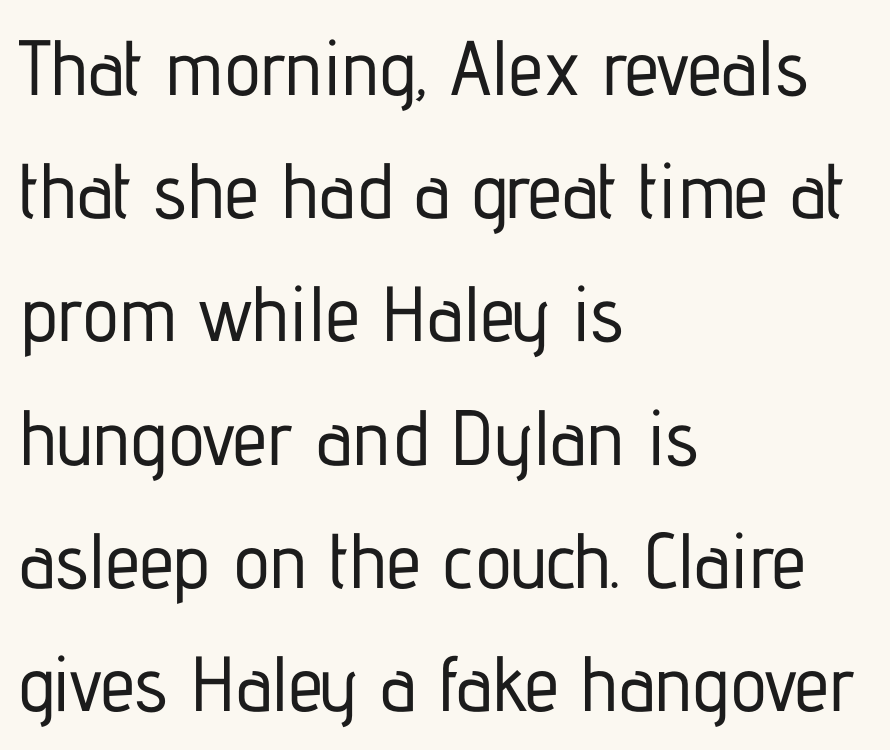
Letterform terminals end flat and unadorned throughout the passage. The letters advance in unequal steps, a hallmark of proportional type. What's the leading like? Ordinary, nothing unusual. Caption: standard tracking, unaltered. Lines of text with bare space underneath. Teacher's note: observe the even left margin — that is flush-left alignment.
